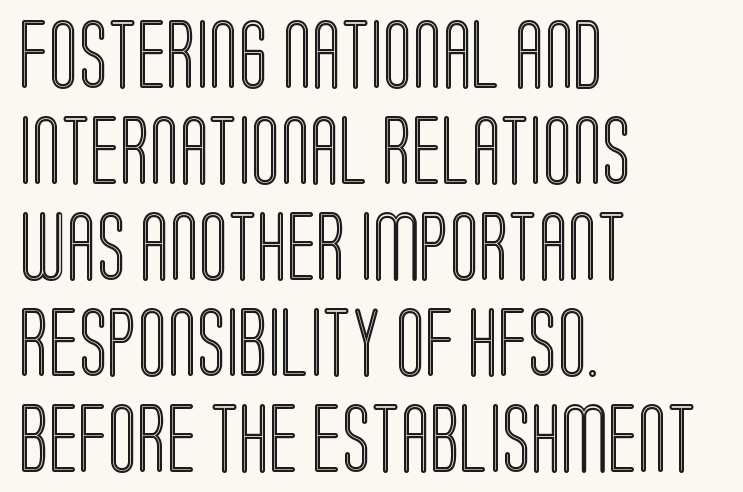
Q: Is the text italic (slanted)? A: No, it is upright.
Q: Is the text underlined? A: No.
Q: How is the paragraph aligned? A: Left-aligned.
Q: Is the spacing between letters normal or unusually wide? A: Normal.
Q: Is the spacing between lines tight, normal or loose? A: Normal.
Q: Width (condensed, normal, or wide)? A: Condensed.
Q: x-height? A: Large.
Q: Monospaced? A: No.
